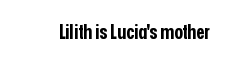
The image shows 20 px bold type, upright; set normal letter spacing, not underlined.
